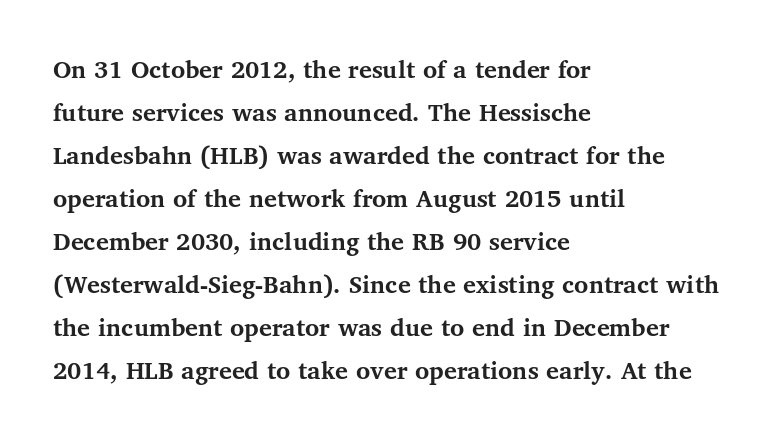
The image shows 27 px bold type, upright; set left-aligned, normal line spacing (1.59x), normal letter spacing, not underlined.
